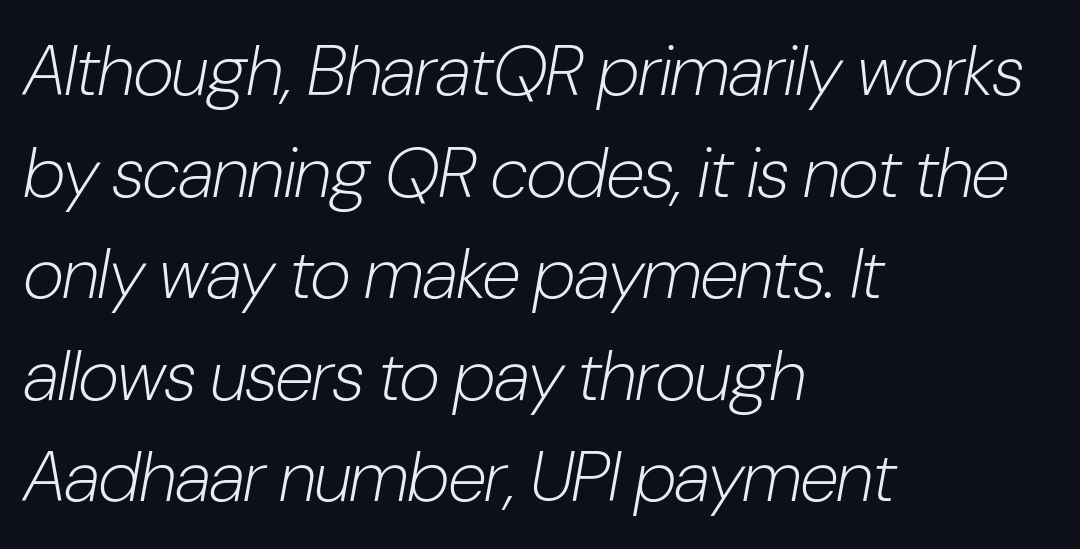
Q: Is the text bold? A: No.
Q: Is the text italic (slanted)? A: Yes, it leans right by about 10 degrees.
Q: Is the text underlined? A: No.
Q: How is the paragraph aligned? A: Left-aligned.
Q: Is the spacing between letters normal or unusually wide? A: Normal.
Q: Is the spacing between lines tight, normal or loose? A: Normal.
Q: Width (condensed, normal, or wide)? A: Condensed.
Q: Stroke contrast? A: Low.
Q: x-height? A: Medium.
Q: Monospaced? A: No.
